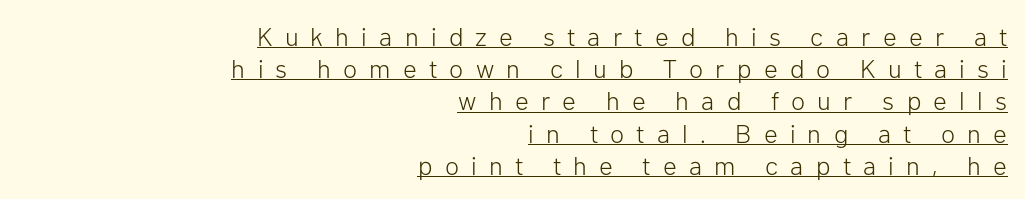
{"italic": "no", "bold": "no", "underline": "yes", "align": "right", "line_spacing_ratio": 1.24, "letter_spacing": "wide", "letter_spacing_em": 0.47, "glyph_px": 26}
